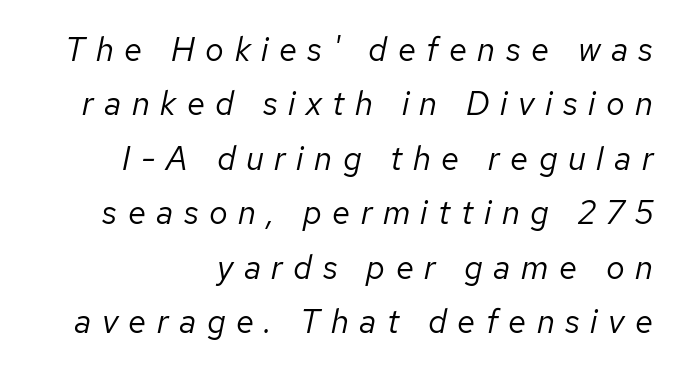
Q: Is the text bold? A: No.
Q: Is the text italic (slanted)? A: Yes, it leans right by about 12 degrees.
Q: Is the text underlined? A: No.
Q: How is the paragraph aligned? A: Right-aligned.
Q: Is the spacing between letters normal or unusually wide? A: Unusually wide.
Q: Is the spacing between lines tight, normal or loose? A: Normal.
Q: Width (condensed, normal, or wide)? A: Normal.
Q: Stroke contrast? A: Low.
Q: x-height? A: Medium.
Q: Monospaced? A: No.
